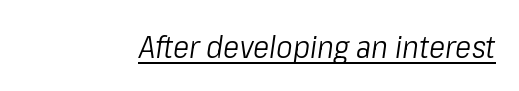
If you drew a line through each stem, it would be angled. This sample uses plain, unmodified letter spacing. Is this a fixed-width face? No — the glyphs have proportional, varying widths. Is this a heavy cut? Hardly; it is regular or lighter. The sample's only ornament is a line tracing under the words.
